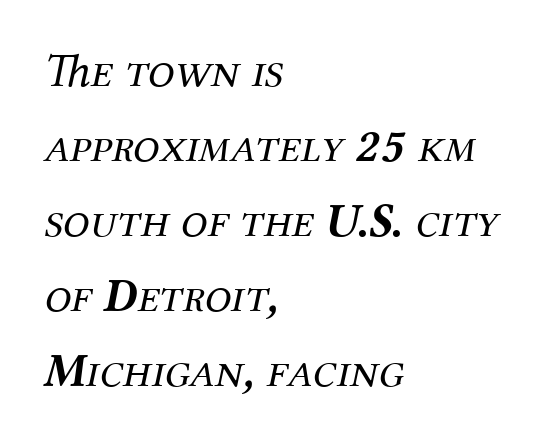
The image shows 48 px regular-weight serif type, italic (leaning right); set left-aligned, normal line spacing (1.56x), normal letter spacing, not underlined; medium stroke contrast and a medium x-height.
